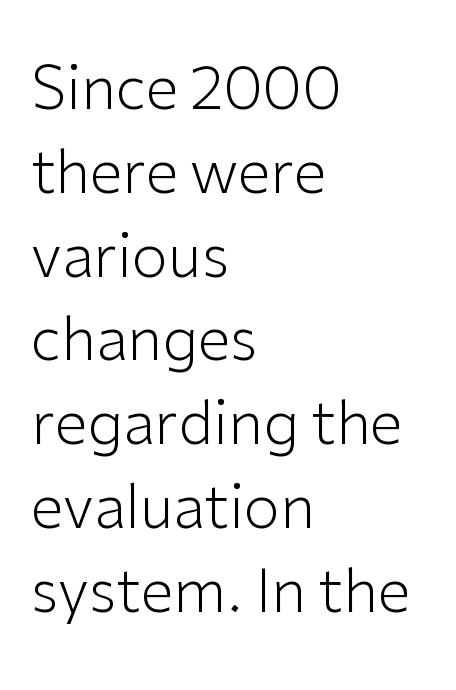
The image shows 59 px light sans-serif type, upright; set left-aligned, normal line spacing (1.42x), normal letter spacing, not underlined; low stroke contrast and a medium x-height.
